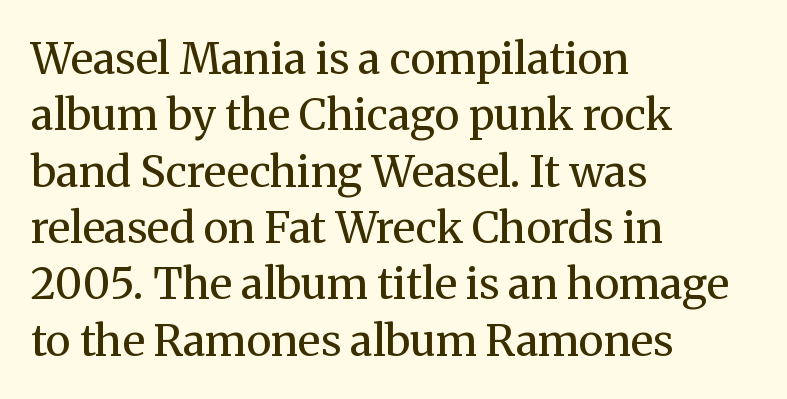
Bold? No — there's no thickening of the strokes. The space beneath each line is pristine and unruled. Old-style or modern, the face here clearly has serifs. Tall strokes in this sample are plumb rather than angled. Rows of type keep a routine distance in the vertical direction.
